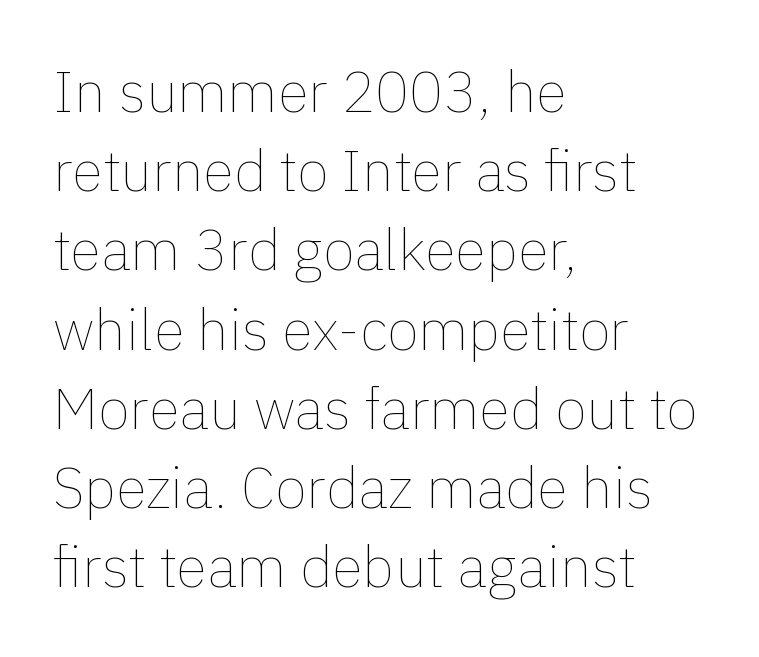
Do the letters lean? They stand straight. There is no visible air inserted between adjacent glyphs. Each letter keeps its own natural width here, so spacing adapts to shape. The space beneath each line is pristine and unruled.
